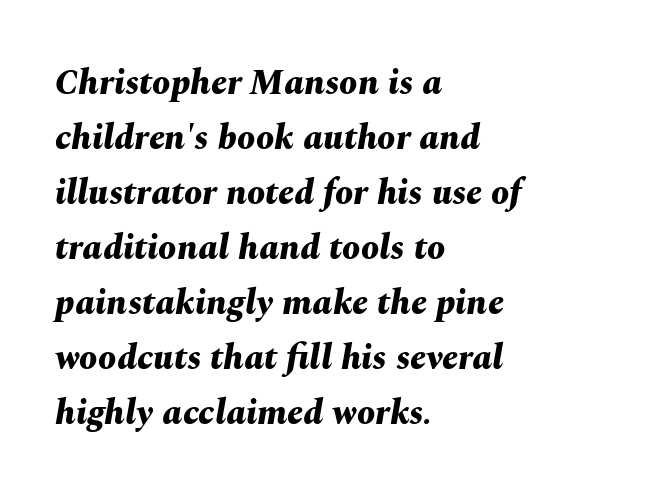
Leftover space on each line is placed entirely after the last word. Words float on clear page, feet unadorned. These words are printed bold, with thick strokes throughout. The line texture is even and compact thanks to regular tracking.
